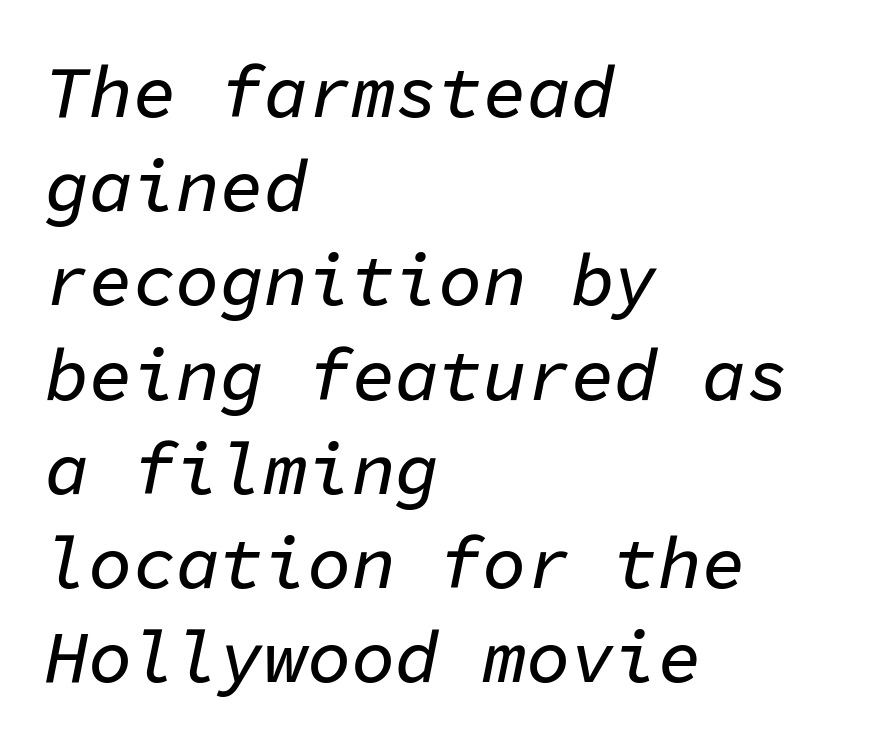
This rendering features lettering with no underline. The compositor pushed each line to the left boundary. Every character here occupies the same horizontal width, giving the sample a typewriter-like rhythm. Rendered with sloped, italic letterforms.
